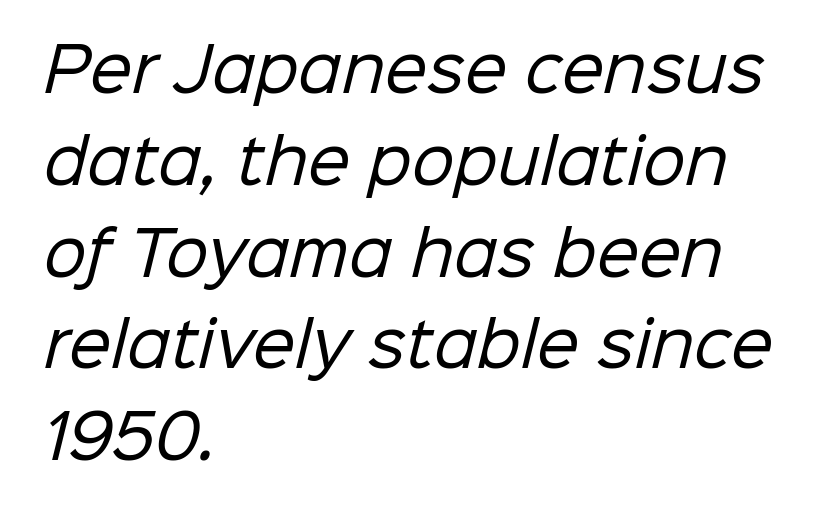
Q: Is the text bold? A: No.
Q: Is the typeface a serif or a sans-serif typeface? A: Sans-serif.
Q: Is the text underlined? A: No.
Q: How is the paragraph aligned? A: Left-aligned.
Q: Is the spacing between letters normal or unusually wide? A: Normal.
Q: Is the spacing between lines tight, normal or loose? A: Normal.
Q: Width (condensed, normal, or wide)? A: Normal.
Q: Stroke contrast? A: Low.
Q: x-height? A: Medium.
Q: Monospaced? A: No.
